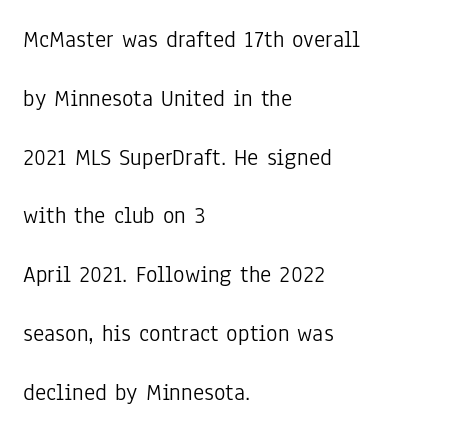
The image shows 24 px text type, upright; set left-aligned, loose line spacing (2.45x), normal letter spacing, not underlined.
